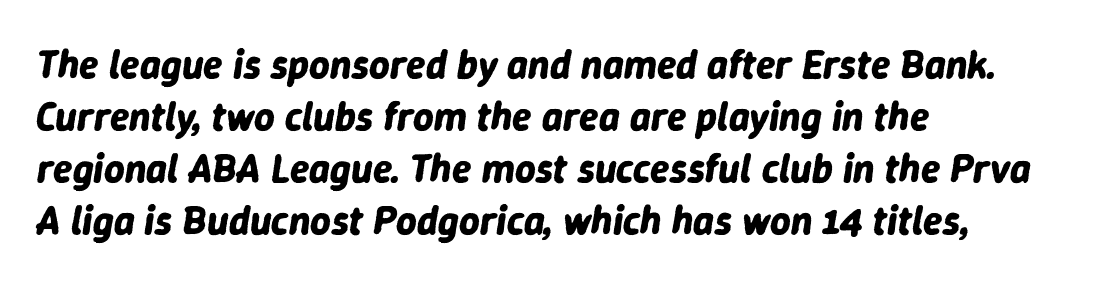
Q: Is the text bold? A: Yes.
Q: Is the text italic (slanted)? A: Yes, it leans right by about 9 degrees.
Q: Is the text underlined? A: No.
Q: How is the paragraph aligned? A: Left-aligned.
Q: Is the spacing between letters normal or unusually wide? A: Normal.
Q: Is the spacing between lines tight, normal or loose? A: Normal.
Q: Width (condensed, normal, or wide)? A: Normal.
Q: Stroke contrast? A: Low.
Q: x-height? A: Medium.
Q: Monospaced? A: No.
